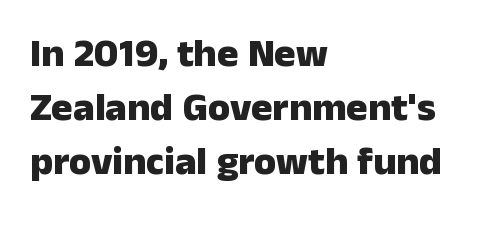
{"serif": "no", "italic": "no", "bold": "yes", "weight": "heavy", "width": "normal", "stroke_contrast": "low", "x_height": "medium", "monospaced": "no", "underline": "no", "align": "left", "line_spacing": "normal", "line_spacing_ratio": 1.35, "letter_spacing": "normal", "letter_spacing_em": 0.0, "glyph_px": 40}
